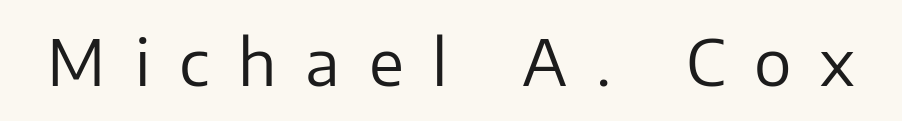
Q: Is the text bold? A: No.
Q: Is the text italic (slanted)? A: No, it is upright.
Q: Is the typeface a serif or a sans-serif typeface? A: Sans-serif.
Q: Is the text underlined? A: No.
Q: Is the spacing between letters normal or unusually wide? A: Unusually wide.
Q: Width (condensed, normal, or wide)? A: Normal.
Q: Stroke contrast? A: Low.
Q: x-height? A: Medium.
Q: Monospaced? A: No.
